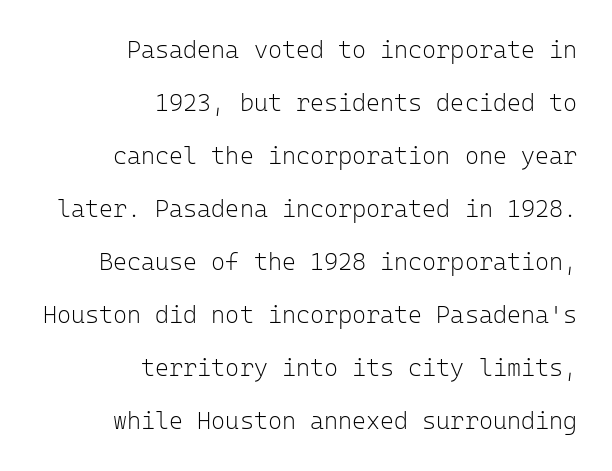
The image shows 24 px text type, upright; set right-aligned, loose line spacing (2.21x), normal letter spacing, not underlined.
